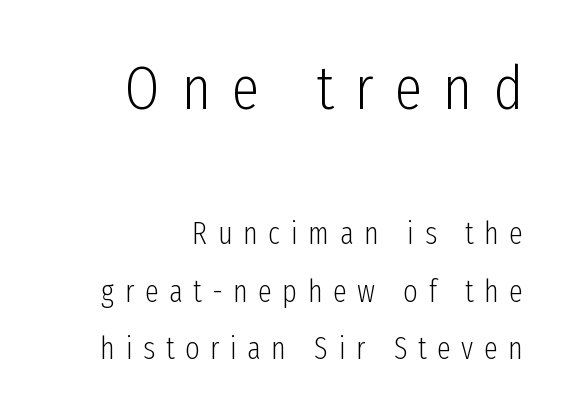
Q: Is the text bold? A: No.
Q: Is the text italic (slanted)? A: No, it is upright.
Q: Is the typeface a serif or a sans-serif typeface? A: Sans-serif.
Q: Is the text underlined? A: No.
Q: How is the paragraph aligned? A: Right-aligned.
Q: Is the spacing between letters normal or unusually wide? A: Unusually wide.
Q: Which block of text is set in a larger size, the first (top) or the second (bottom)? A: The first (top) one.
Q: Width (condensed, normal, or wide)? A: Condensed.
Q: Stroke contrast? A: Low.
Q: x-height? A: Medium.
Q: Monospaced? A: No.
